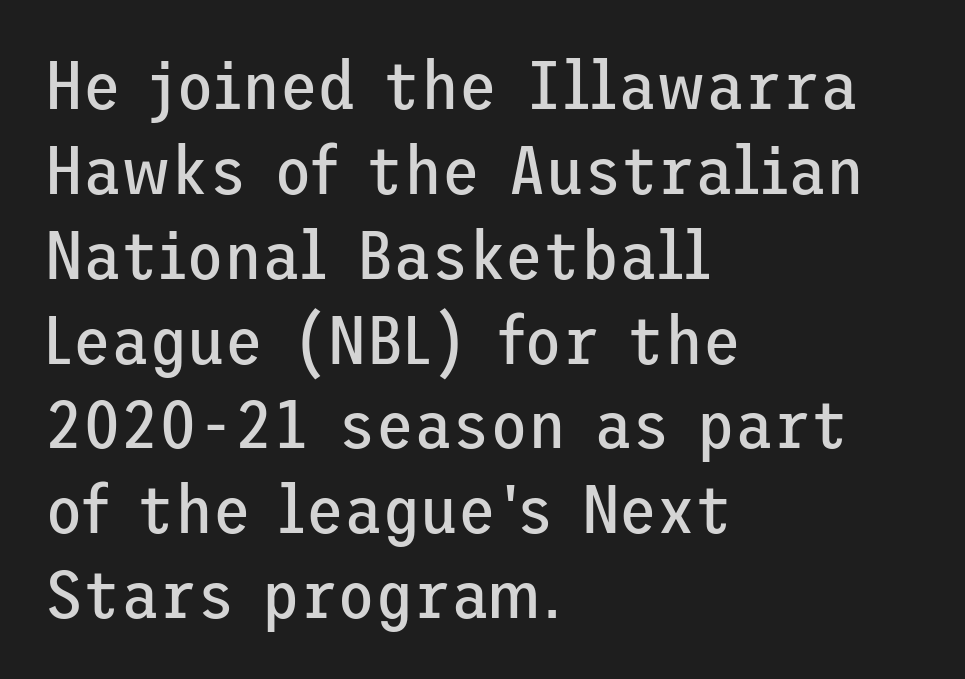
The lettering holds an erect, upright posture throughout. No word sits above an underline. Typographically, this falls in the sans-serif category. Caption: multi-line text, flush left, ragged right. These glyphs show unthickened strokes, regular width or finer.
